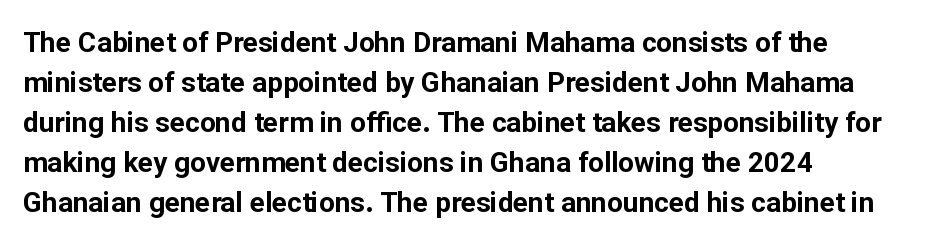
The image shows 28 px bold sans-serif type, upright; set left-aligned, normal line spacing (1.43x), normal letter spacing, not underlined; low stroke contrast and a medium x-height.
